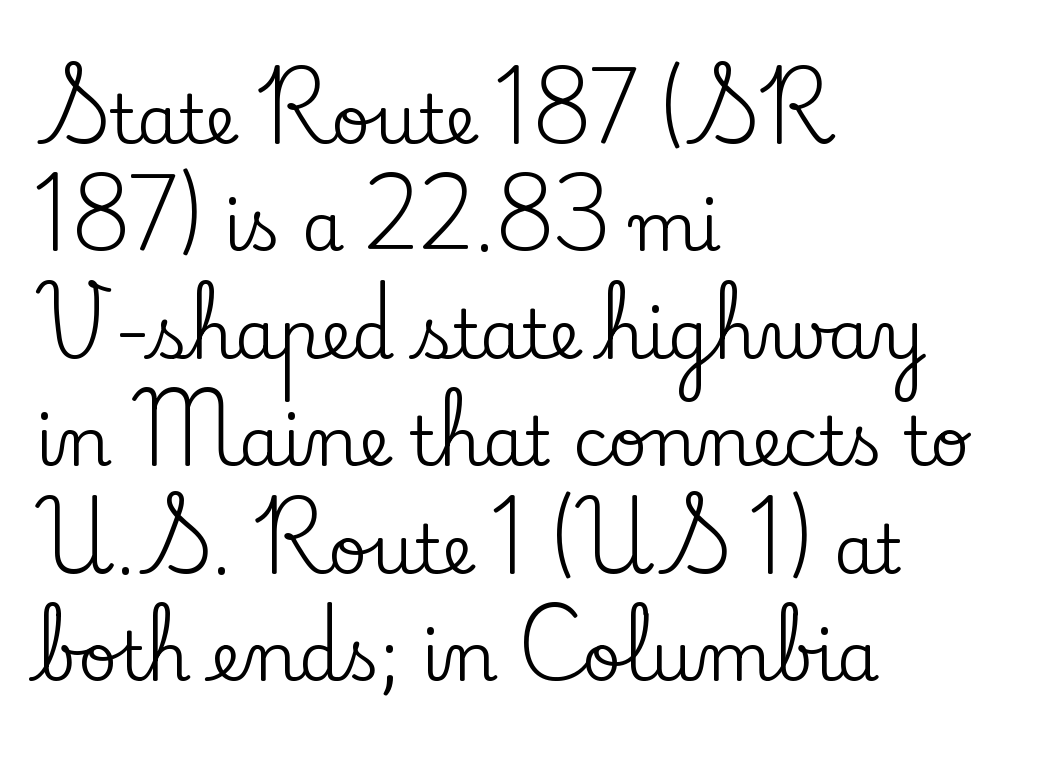
This is roman type, the default non-slanted kind. Summary of vertical rhythm: regular, with standard interline spacing. The rendering uses natural spacing where letterforms have individual widths. Standard letterfit; no display-style spreading of the glyphs. Letters rest on an invisible, unmarked baseline. Caption: multi-line text, flush left, ragged right.
